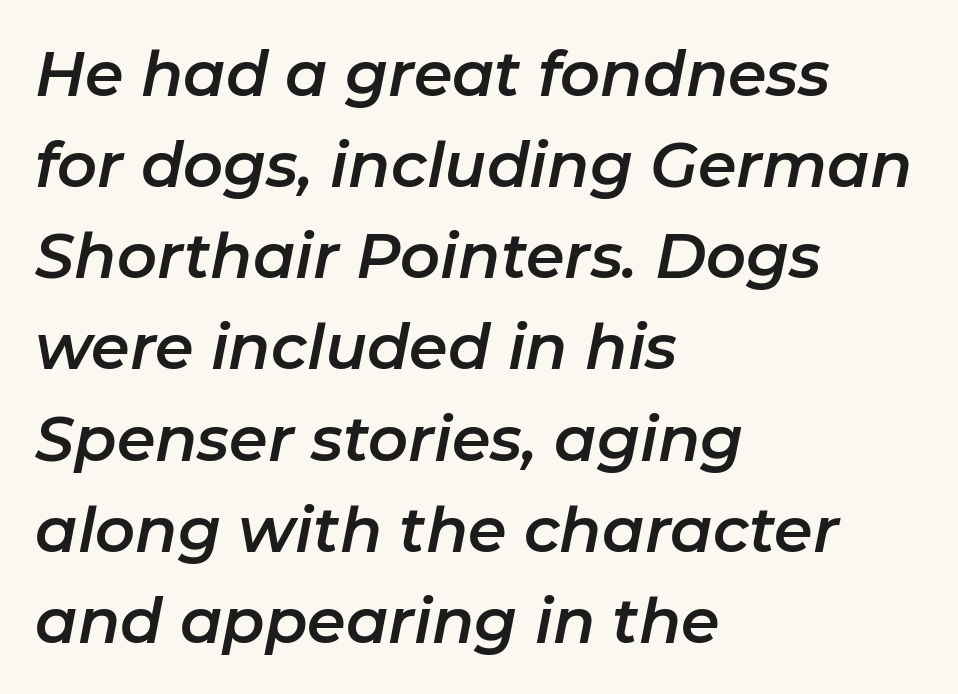
Honestly, there is no underline to notice here at all. Observe the lean: these are italic letterforms. Regarding leading, the lines here are spaced in the standard way. In terms of letterspacing, this is plain default setting.
